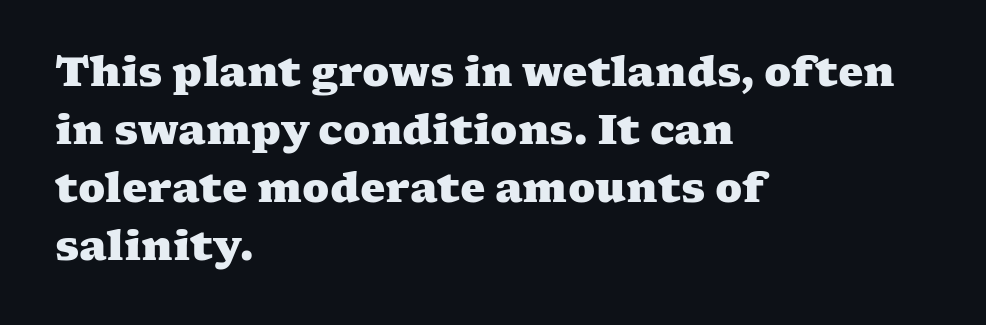
A typesetter would label this face a serif. The passage shown is emphatically bold. Regular leading. Quick note: underline off. A typesetter would call this proportional, since set widths differ per character. This sample is left-justified, so line endings fall wherever the words run out.
